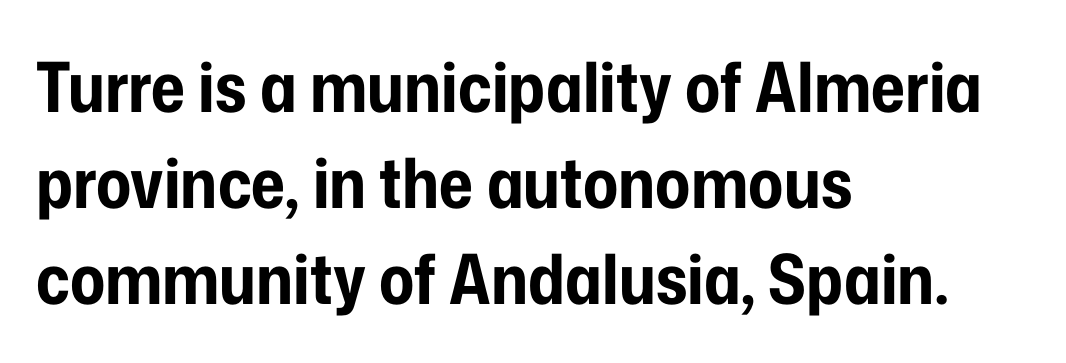
Note the varied advance widths — an 'i' is clearly narrower than an 'm'. Caption: multi-line text, flush left, ragged right. Any mark beneath the type? The region is blank. The typesetting leans heavy: a genuine bold.
